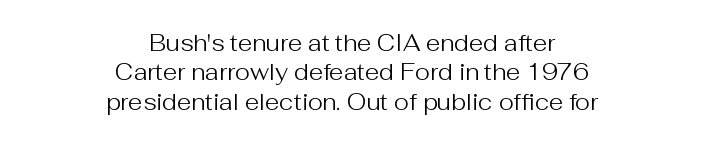
The characters are drawn with everyday or finer stroke widths. Unmarked baselines from the first word to the last. Where is the straight margin? There isn't one; the lines are centered. Upright lettering throughout. The face used here is rendered with its standard letterfit. Baseline-to-baseline distance is the conventional proportion of letter height.
